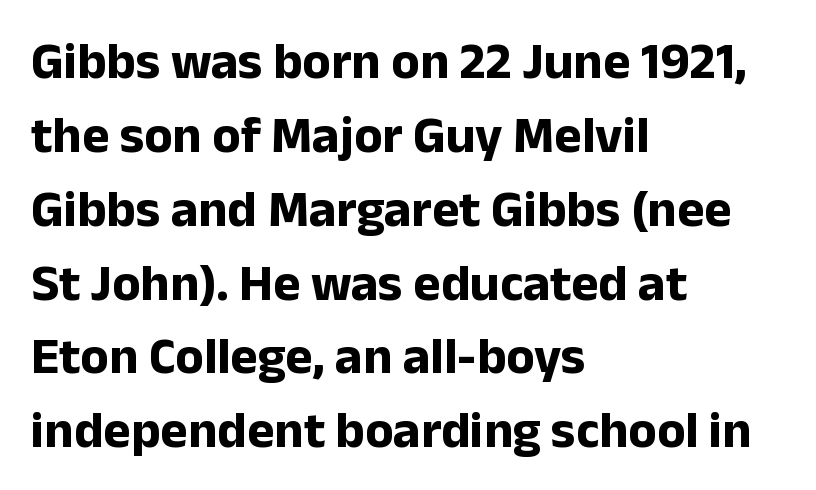
{"serif": "no", "italic": "no", "bold": "yes", "weight": "bold", "width": "normal", "stroke_contrast": "low", "x_height": "medium", "monospaced": "no", "underline": "no", "align": "left", "line_spacing": "normal", "line_spacing_ratio": 1.42, "letter_spacing": "normal", "letter_spacing_em": 0.0, "glyph_px": 52}
